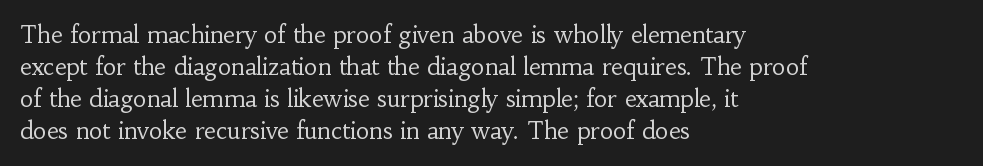
{"italic": "no", "bold": "no", "underline": "no", "align": "left", "line_spacing": "normal", "line_spacing_ratio": 1.39, "letter_spacing": "normal", "letter_spacing_em": 0.0, "glyph_px": 23}
